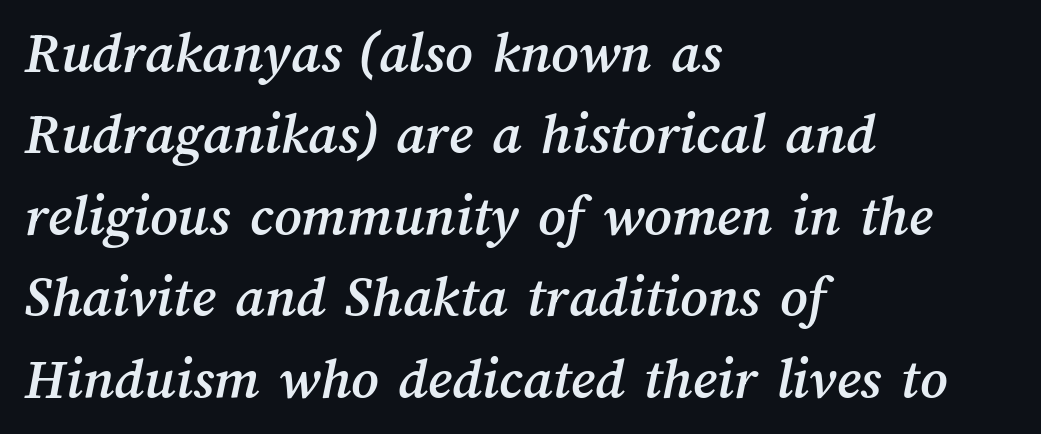
The image shows 59 px text type; set left-aligned, normal line spacing (1.38x), normal letter spacing, not underlined; medium stroke contrast and a medium x-height.
